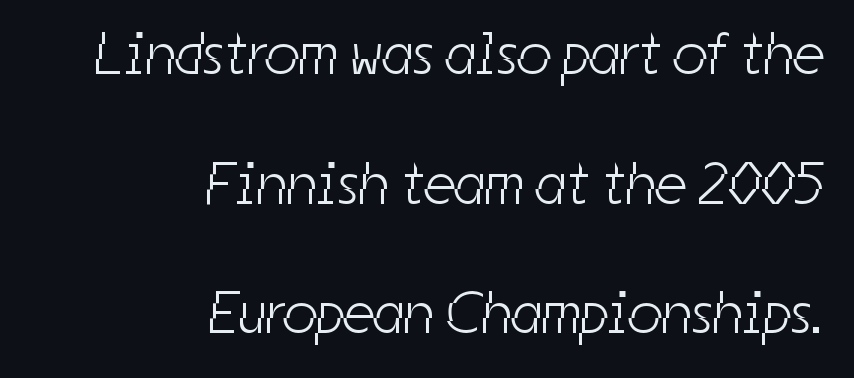
Each letter's strokes conclude bluntly, with no projecting serifs. Looks like regular typesetting: each glyph gets only the width it needs. Does extra space separate the letters? No, they use regular spacing. Honestly, the rows look like they've been pulled way apart.
